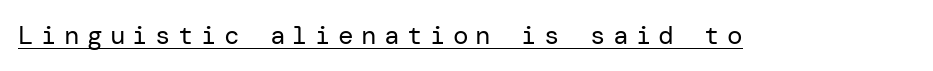
Q: Is the text bold? A: No.
Q: Is the text italic (slanted)? A: No, it is upright.
Q: Is the text underlined? A: Yes.
Q: Is the spacing between letters normal or unusually wide? A: Unusually wide.
